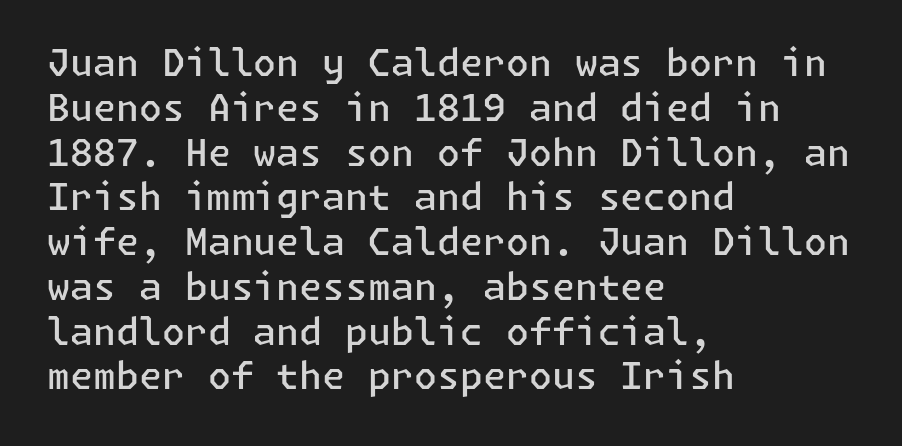
The image shows 37 px semibold sans-serif type, upright; set left-aligned, line spacing 1.21x, normal letter spacing, not underlined; low stroke contrast and a medium x-height.
